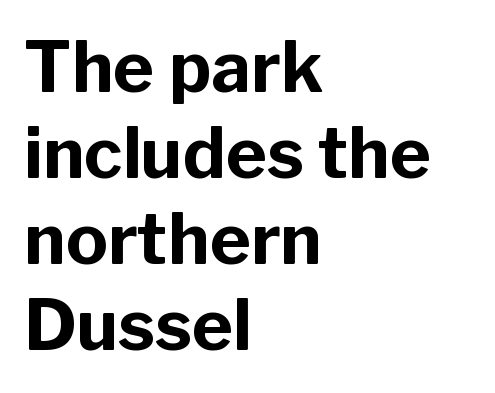
The image shows 70 px bold sans-serif type, upright; set left-aligned, line spacing 1.23x, normal letter spacing, not underlined; low stroke contrast and a medium x-height.
